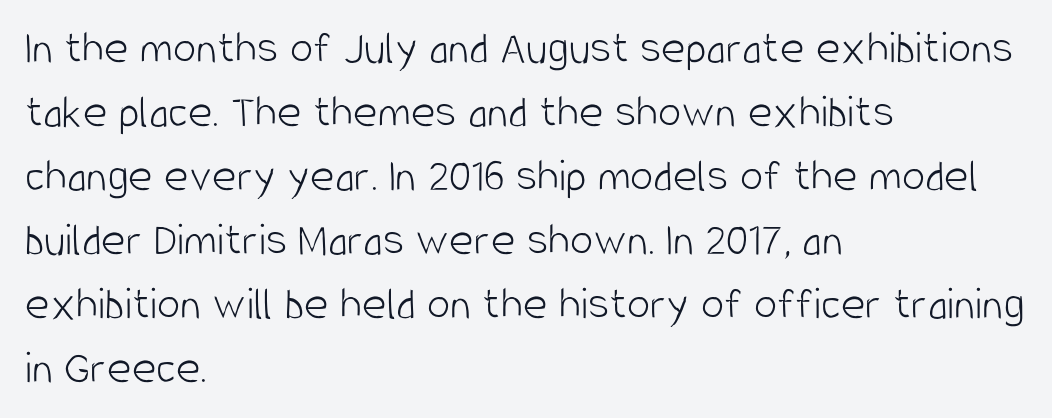
Q: Is the text bold? A: No.
Q: Is the text italic (slanted)? A: No, it is upright.
Q: Is the typeface a serif or a sans-serif typeface? A: Sans-serif.
Q: Is the text underlined? A: No.
Q: How is the paragraph aligned? A: Left-aligned.
Q: Is the spacing between letters normal or unusually wide? A: Normal.
Q: Is the spacing between lines tight, normal or loose? A: Normal.
Q: Width (condensed, normal, or wide)? A: Condensed.
Q: Stroke contrast? A: Low.
Q: x-height? A: Large.
Q: Monospaced? A: No.
